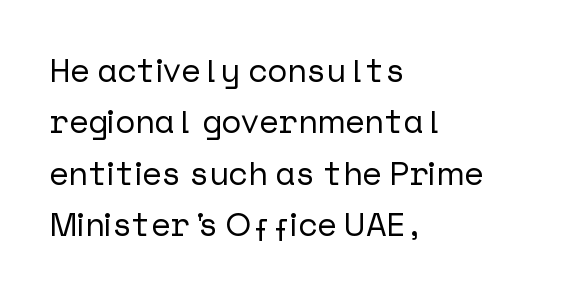
{"serif": "no", "italic": "no", "width": "normal", "stroke_contrast": "low", "x_height": "medium", "underline": "no", "align": "left", "line_spacing": "normal", "line_spacing_ratio": 1.56, "letter_spacing": "normal", "letter_spacing_em": 0.0, "glyph_px": 33}
